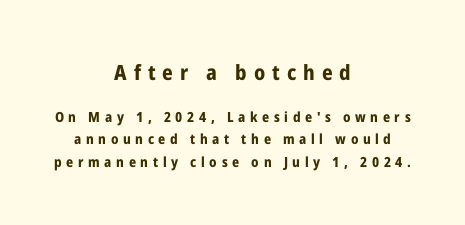
{"italic": "no", "bold": "yes", "underline": "no", "align": "center", "line_spacing": "normal", "line_spacing_ratio": 1.61, "letter_spacing": "wide", "letter_spacing_em": 0.33, "larger_block": "first", "size_ratio": 1.5, "glyph_px": 21}
